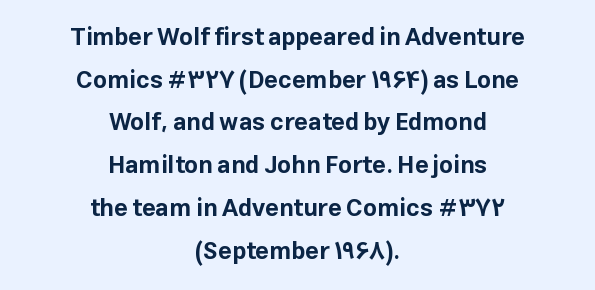
Q: Is the text bold? A: Yes.
Q: Is the text italic (slanted)? A: No, it is upright.
Q: Is the text underlined? A: No.
Q: How is the paragraph aligned? A: Centered.
Q: Is the spacing between letters normal or unusually wide? A: Normal.
